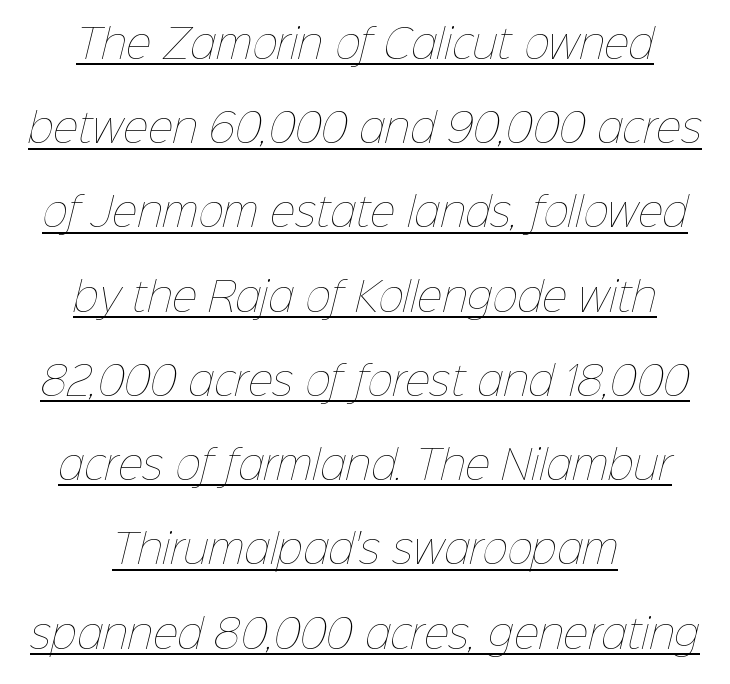
The lettering is marked with a stroke running underneath it. Is this a fixed-width face? No — the glyphs have proportional, varying widths. The lines are spread far apart with generous leading. Bold? No — there's no thickening of the strokes. Words appear dense and cohesive because spacing is normal.
